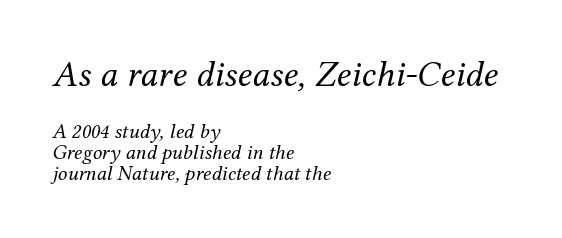
{"serif": "yes", "italic": "yes", "lean": "right", "slant_degrees": 12, "bold": "no", "weight": "regular", "width": "normal", "stroke_contrast": "medium", "x_height": "medium", "monospaced": "no", "underline": "no", "align": "left", "line_spacing": "tight", "line_spacing_ratio": 1.0, "letter_spacing": "normal", "letter_spacing_em": 0.0, "larger_block": "first", "size_ratio": 1.76, "glyph_px": 37}
